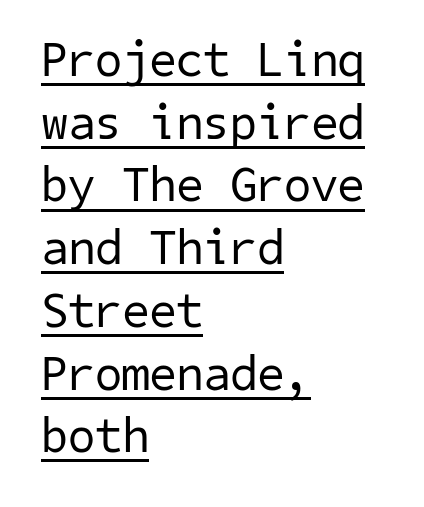
{"serif": "no", "bold": "no", "weight": "regular", "width": "normal", "stroke_contrast": "low", "x_height": "medium", "underline": "yes", "align": "left", "line_spacing": "normal", "line_spacing_ratio": 1.28, "letter_spacing": "normal", "letter_spacing_em": 0.0, "glyph_px": 49}
